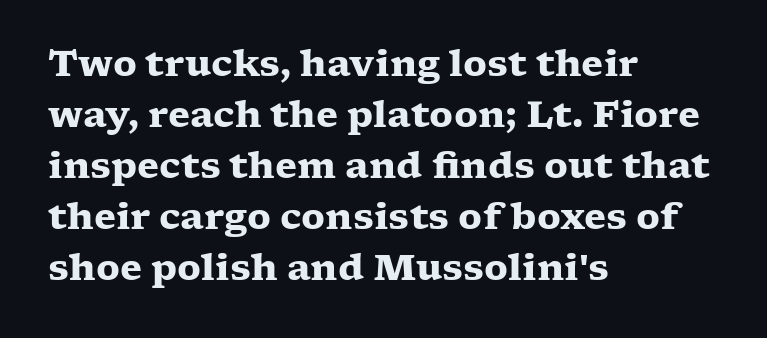
Q: Is the text bold? A: Yes.
Q: Is the text italic (slanted)? A: No, it is upright.
Q: Is the typeface a serif or a sans-serif typeface? A: Serif.
Q: Is the text underlined? A: No.
Q: How is the paragraph aligned? A: Left-aligned.
Q: Is the spacing between letters normal or unusually wide? A: Normal.
Q: Is the spacing between lines tight, normal or loose? A: Normal.
Q: Width (condensed, normal, or wide)? A: Wide.
Q: Stroke contrast? A: Low.
Q: x-height? A: Medium.
Q: Monospaced? A: No.
